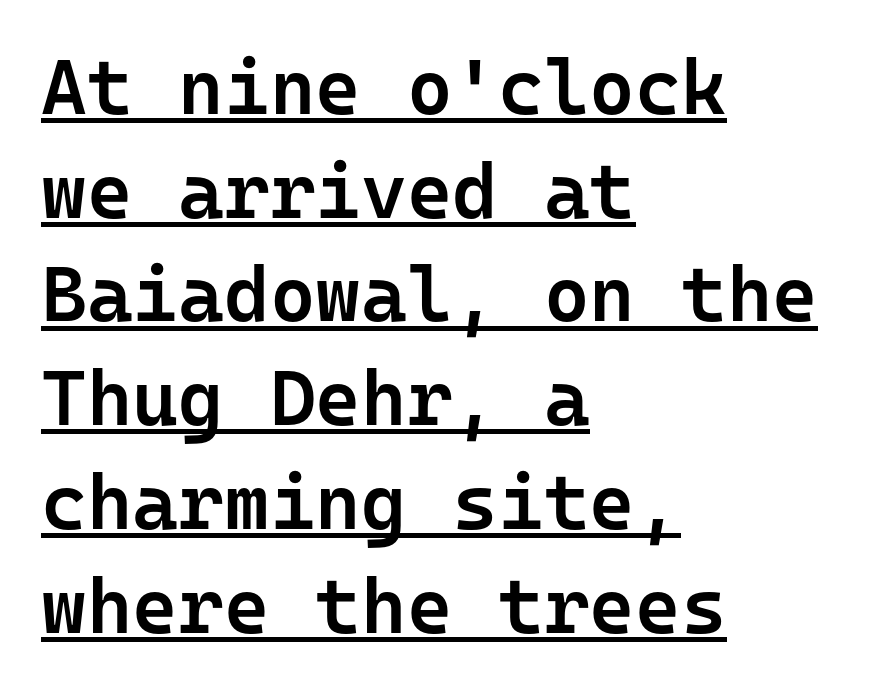
Q: Is the text bold? A: Semi-bold.
Q: Is the text italic (slanted)? A: No, it is upright.
Q: Is the typeface a serif or a sans-serif typeface? A: Sans-serif.
Q: Is the text underlined? A: Yes.
Q: How is the paragraph aligned? A: Left-aligned.
Q: Is the spacing between letters normal or unusually wide? A: Normal.
Q: Is the spacing between lines tight, normal or loose? A: Normal.
Q: Width (condensed, normal, or wide)? A: Normal.
Q: Stroke contrast? A: Low.
Q: x-height? A: Medium.
Q: Monospaced? A: Yes.
